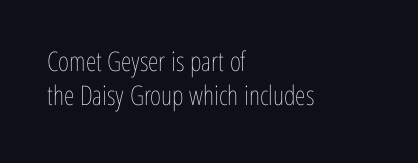
{"italic": "no", "bold": "no", "underline": "no", "align": "left", "line_spacing": "normal", "line_spacing_ratio": 1.26, "letter_spacing": "normal", "letter_spacing_em": 0.0, "glyph_px": 27}
